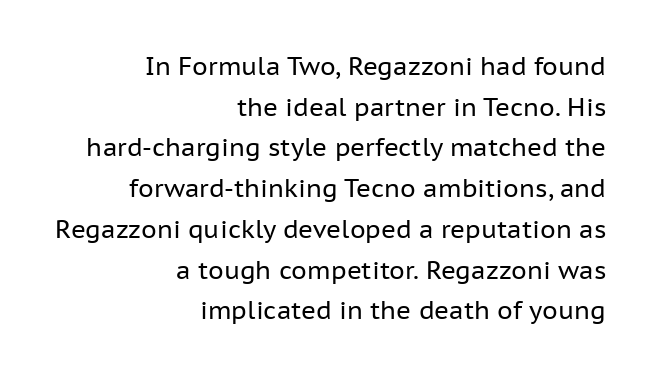
The line-height multiplier appears to be the usual default. The lines are quadded right. The strokes are not fattened; the text isn't bold. The specimen omits any rule beneath the text block's lines. Every stem runs plumb, perpendicular to the baseline.
